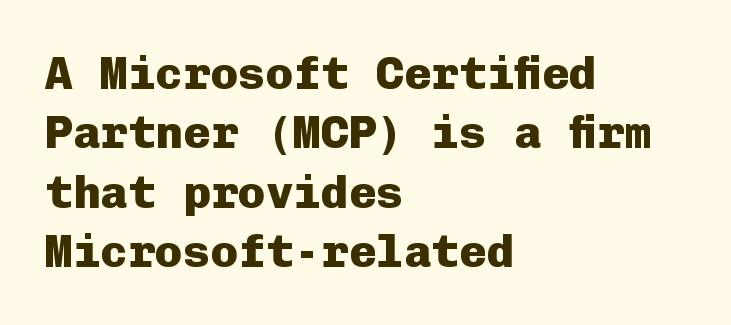
{"serif": "no", "italic": "no", "bold": "yes", "weight": "heavy", "width": "normal", "stroke_contrast": "low", "x_height": "medium", "monospaced": "yes", "underline": "no", "align": "left", "line_spacing": "normal", "line_spacing_ratio": 1.29, "letter_spacing": "normal", "letter_spacing_em": 0.0, "glyph_px": 46}
